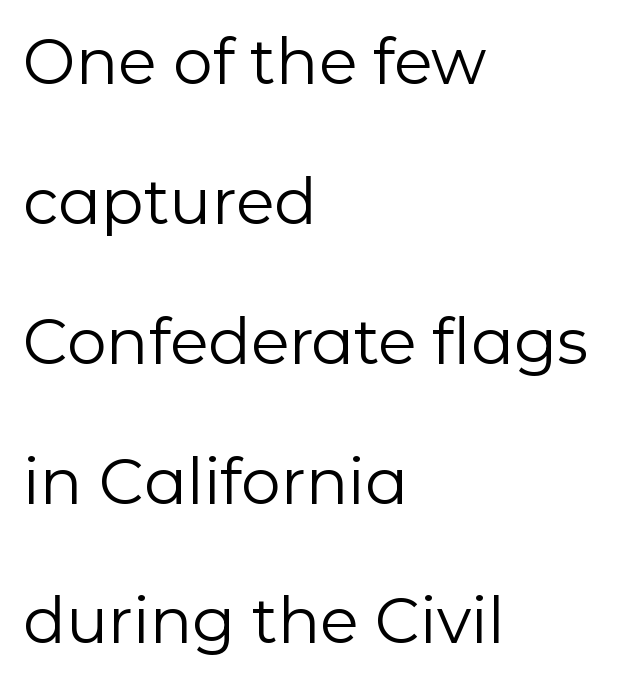
{"serif": "no", "italic": "no", "bold": "no", "weight": "regular", "width": "normal", "stroke_contrast": "low", "x_height": "medium", "monospaced": "no", "underline": "no", "align": "left", "line_spacing": "loose", "line_spacing_ratio": 2.22, "letter_spacing": "normal", "letter_spacing_em": 0.0, "glyph_px": 63}
